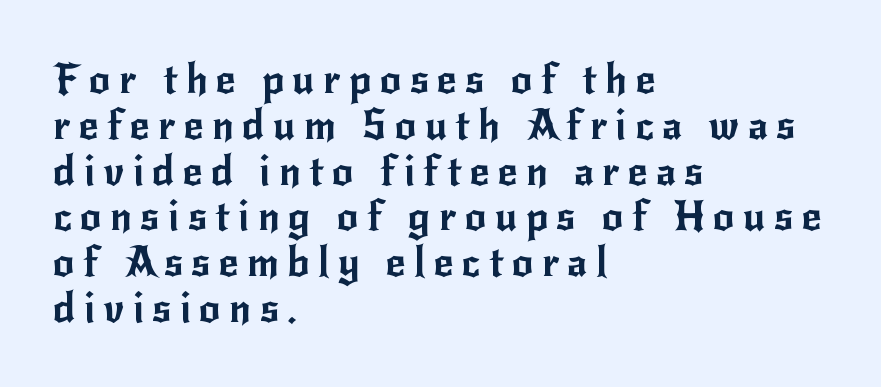
Here the glyphs are tracked loosely, breaking word shapes into spaced letters. Every stem runs plumb, perpendicular to the baseline. Varying glyph widths throughout — classic text-font behaviour. Cramped leading. Which margin do the lines hug? The left one — the right edge is uneven. The area under the type is left untouched.
